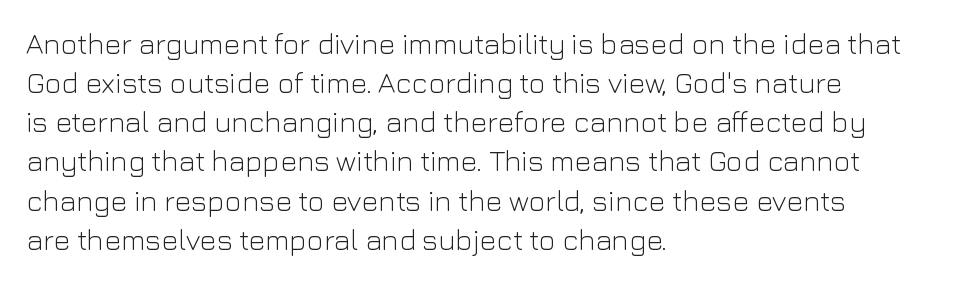
Q: Is the text bold? A: No.
Q: Is the text italic (slanted)? A: No, it is upright.
Q: Is the typeface a serif or a sans-serif typeface? A: Sans-serif.
Q: Is the text underlined? A: No.
Q: How is the paragraph aligned? A: Left-aligned.
Q: Is the spacing between letters normal or unusually wide? A: Normal.
Q: Is the spacing between lines tight, normal or loose? A: Normal.
Q: Width (condensed, normal, or wide)? A: Normal.
Q: Stroke contrast? A: Low.
Q: x-height? A: Medium.
Q: Monospaced? A: No.
